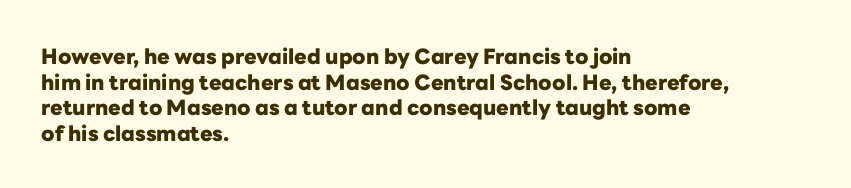
{"italic": "no", "bold": "yes", "underline": "no", "align": "left", "line_spacing_ratio": 1.22, "letter_spacing": "normal", "letter_spacing_em": 0.0, "glyph_px": 21}
